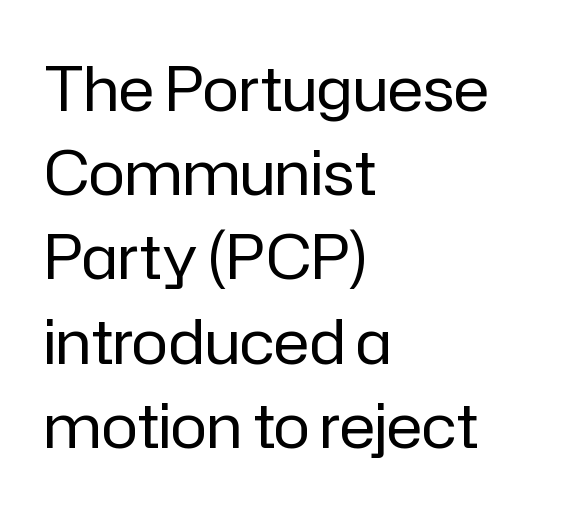
Q: Is the text bold? A: No.
Q: Is the text italic (slanted)? A: No, it is upright.
Q: Is the typeface a serif or a sans-serif typeface? A: Sans-serif.
Q: Is the text underlined? A: No.
Q: How is the paragraph aligned? A: Left-aligned.
Q: Is the spacing between letters normal or unusually wide? A: Normal.
Q: Is the spacing between lines tight, normal or loose? A: Normal.
Q: Width (condensed, normal, or wide)? A: Normal.
Q: Stroke contrast? A: Low.
Q: x-height? A: Medium.
Q: Monospaced? A: No.
